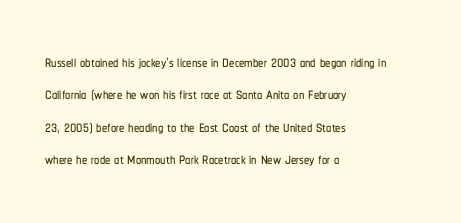
Q: Is the text italic (slanted)? A: No, it is upright.
Q: Is the text underlined? A: No.
Q: How is the paragraph aligned? A: Left-aligned.
Q: Is the spacing between letters normal or unusually wide? A: Normal.
Q: Is the spacing between lines tight, normal or loose? A: Normal.
